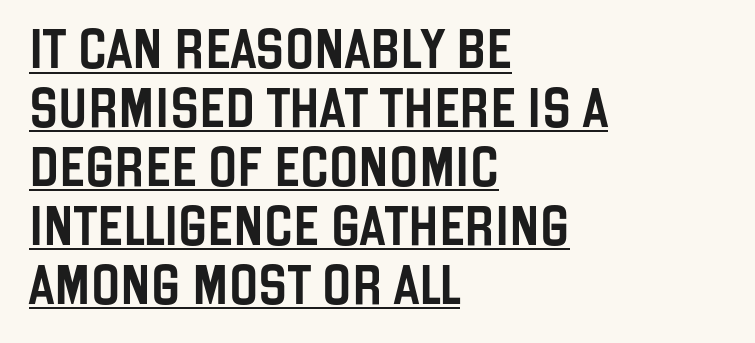
The image shows 39 px condensed sans-serif type, upright; set left-aligned, normal line spacing (1.51x), normal letter spacing, underlined; low stroke contrast and a large x-height.
